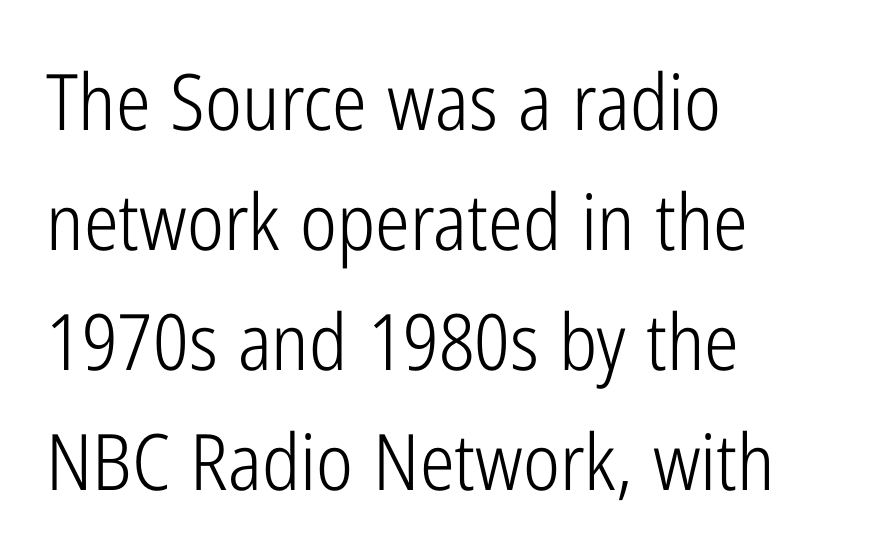
{"serif": "no", "italic": "no", "bold": "no", "weight": "light", "width": "condensed", "stroke_contrast": "low", "x_height": "medium", "monospaced": "no", "underline": "no", "align": "left", "line_spacing": "normal", "line_spacing_ratio": 1.54, "letter_spacing": "normal", "letter_spacing_em": 0.0, "glyph_px": 78}
